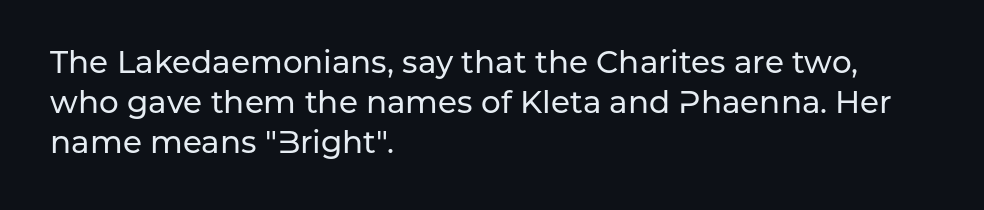
Ordinary non-slanted type is in use. Check under the words: just untouched page. Which margin do the lines hug? The left one — the right edge is uneven. A typesetter would call this zero additional tracking. The lines sit at an ordinary, default distance from one another. Each letter keeps its own natural width here, so spacing adapts to shape.
